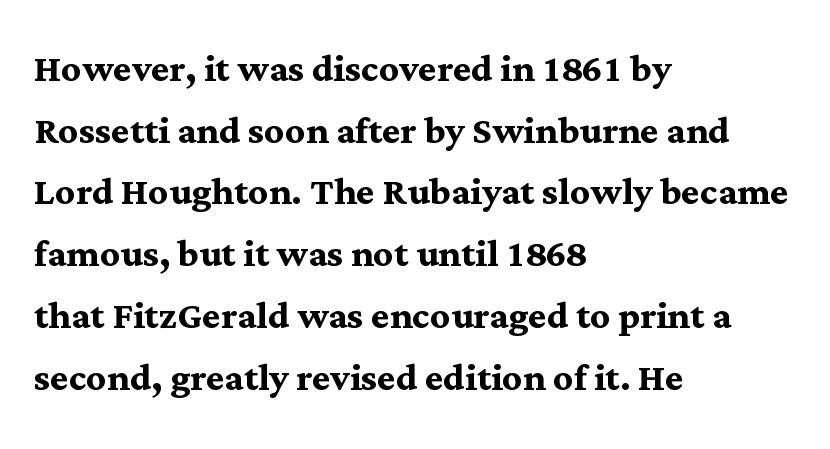
Q: Is the text bold? A: Yes.
Q: Is the text italic (slanted)? A: No, it is upright.
Q: Is the typeface a serif or a sans-serif typeface? A: Serif.
Q: Is the text underlined? A: No.
Q: How is the paragraph aligned? A: Left-aligned.
Q: Is the spacing between letters normal or unusually wide? A: Normal.
Q: Is the spacing between lines tight, normal or loose? A: Normal.
Q: Width (condensed, normal, or wide)? A: Normal.
Q: Stroke contrast? A: Medium.
Q: x-height? A: Medium.
Q: Monospaced? A: No.
